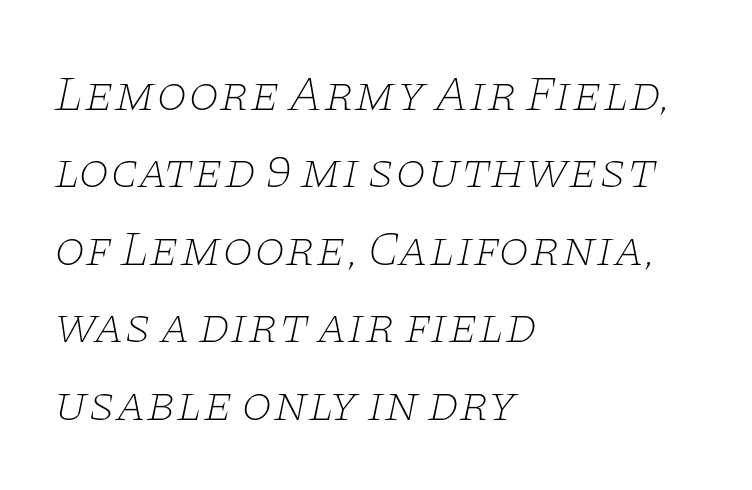
The type family on display is of the serif kind. A clean baseline with only descenders dipping below it. Is the letter spacing exaggerated? No — it looks like the ordinary default. Compared with a typical body face, this is equally light or lighter still. Emphasis-style slanted type is in use.
